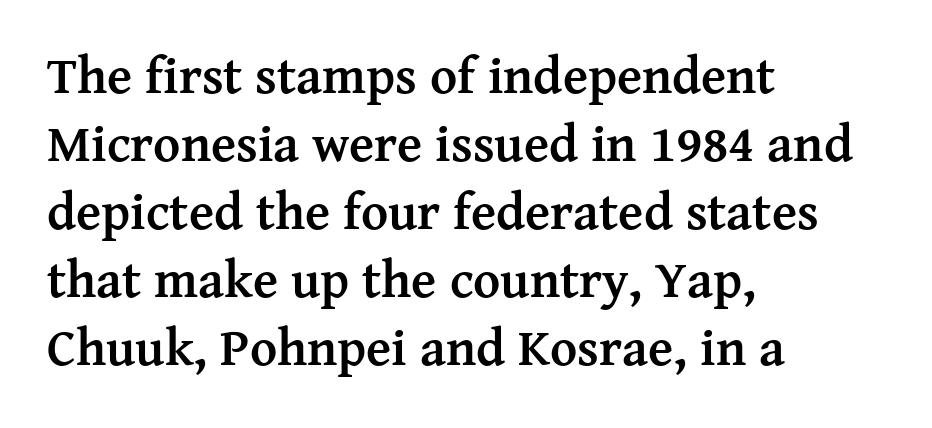
Q: Is the text bold? A: Yes.
Q: Is the text italic (slanted)? A: No, it is upright.
Q: Is the typeface a serif or a sans-serif typeface? A: Serif.
Q: Is the text underlined? A: No.
Q: How is the paragraph aligned? A: Left-aligned.
Q: Is the spacing between letters normal or unusually wide? A: Normal.
Q: Is the spacing between lines tight, normal or loose? A: Normal.
Q: Width (condensed, normal, or wide)? A: Normal.
Q: Stroke contrast? A: Medium.
Q: x-height? A: Medium.
Q: Monospaced? A: No.
